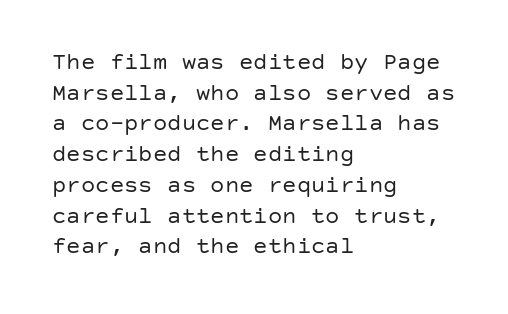
Q: Is the text bold? A: No.
Q: Is the text italic (slanted)? A: No, it is upright.
Q: Is the text underlined? A: No.
Q: How is the paragraph aligned? A: Left-aligned.
Q: Is the spacing between letters normal or unusually wide? A: Normal.
Q: Is the spacing between lines tight, normal or loose? A: Normal.
